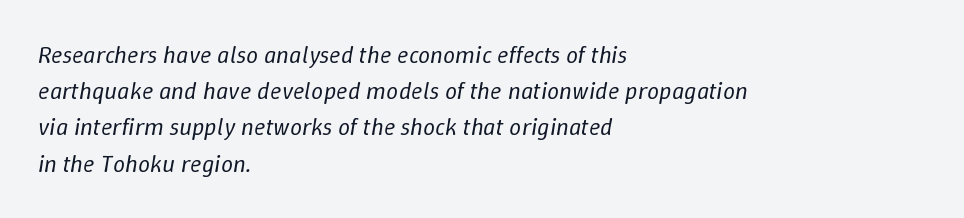
{"italic": "yes", "lean": "right", "slant_degrees": 9, "bold": "no", "underline": "no", "align": "left", "line_spacing": "normal", "line_spacing_ratio": 1.51, "letter_spacing": "normal", "letter_spacing_em": 0.0, "glyph_px": 24}
